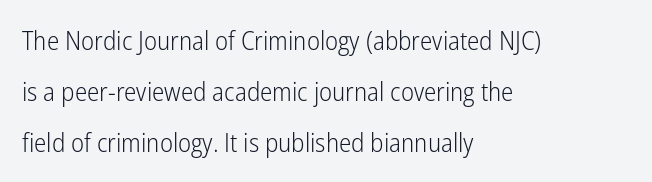
The image shows 26 px text type, upright; set left-aligned, loose line spacing (1.96x), normal letter spacing, not underlined.
